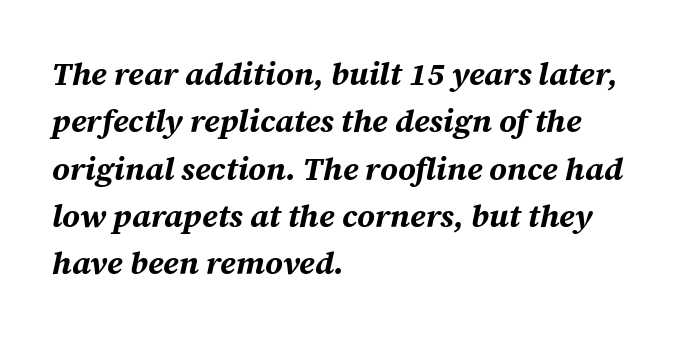
{"italic": "yes", "lean": "right", "slant_degrees": 12, "bold": "yes", "weight": "bold", "width": "normal", "stroke_contrast": "medium", "x_height": "medium", "monospaced": "no", "underline": "no", "align": "left", "line_spacing": "normal", "line_spacing_ratio": 1.48, "letter_spacing": "normal", "letter_spacing_em": 0.0, "glyph_px": 32}
